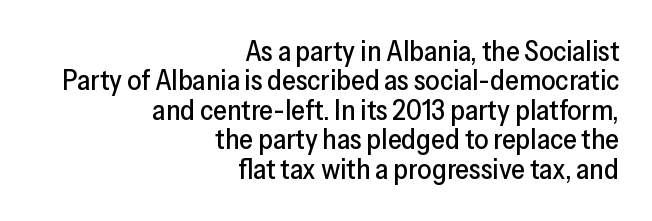
{"serif": "no", "italic": "no", "width": "normal", "stroke_contrast": "low", "x_height": "medium", "monospaced": "no", "underline": "no", "align": "right", "line_spacing": "tight", "line_spacing_ratio": 1.05, "letter_spacing": "normal", "letter_spacing_em": 0.0, "glyph_px": 28}
